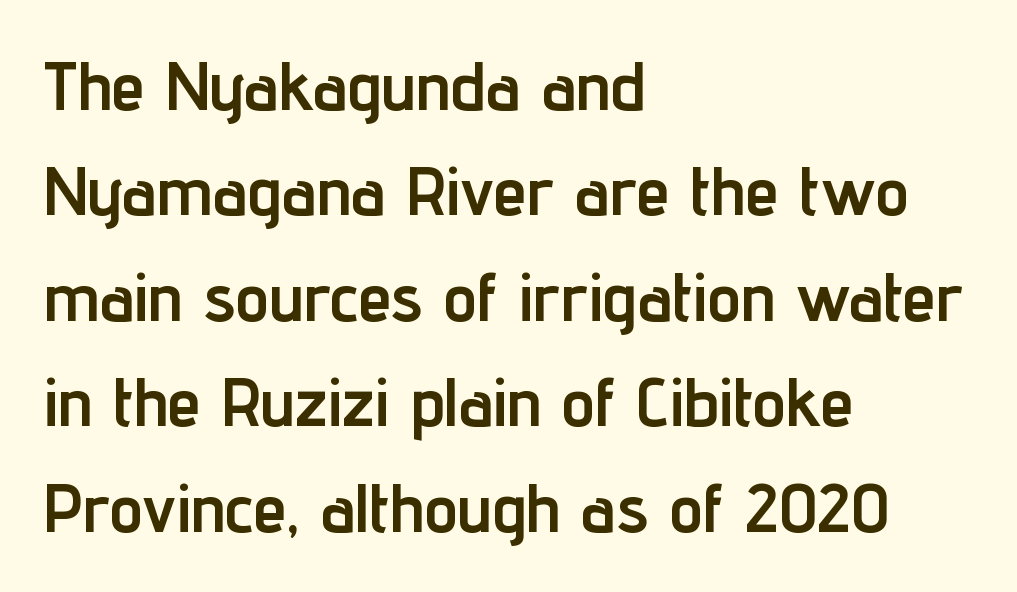
Q: Is the text bold? A: Yes.
Q: Is the text italic (slanted)? A: No, it is upright.
Q: Is the typeface a serif or a sans-serif typeface? A: Sans-serif.
Q: Is the text underlined? A: No.
Q: How is the paragraph aligned? A: Left-aligned.
Q: Is the spacing between letters normal or unusually wide? A: Normal.
Q: Is the spacing between lines tight, normal or loose? A: Normal.
Q: Width (condensed, normal, or wide)? A: Condensed.
Q: Stroke contrast? A: Low.
Q: x-height? A: Medium.
Q: Monospaced? A: No.
